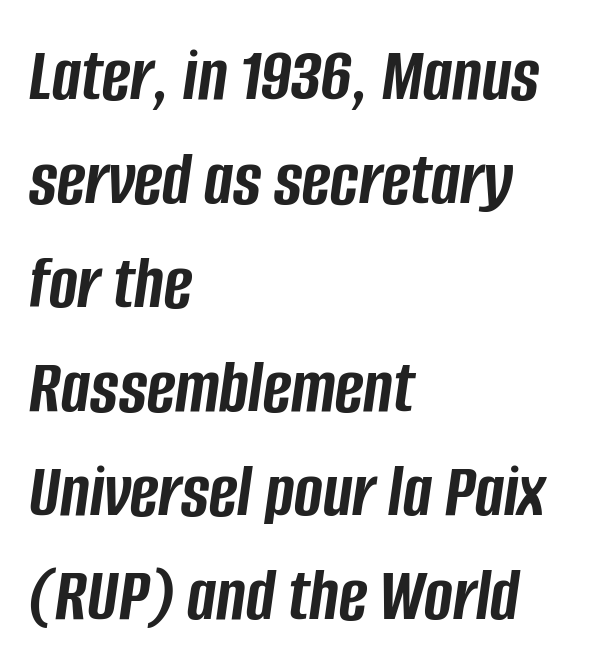
Chunky letters — that's bold for sure. Is there much room between lines? A standard amount, neither cramped nor airy. Varying glyph widths throughout — classic text-font behaviour. The gap between lines stays unmarked. Is the letter spacing exaggerated? No — it looks like the ordinary default. A classic flush-left, rag-right setting is used for this passage.
